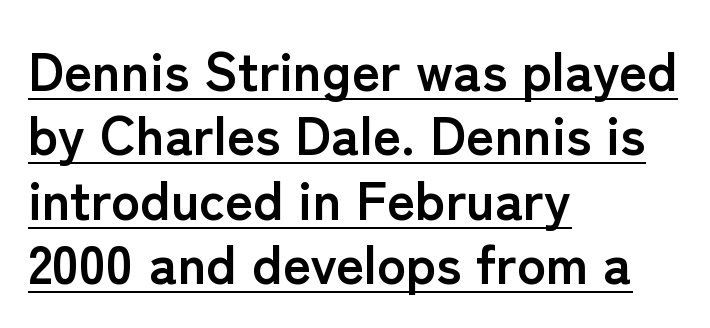
{"serif": "no", "italic": "no", "bold": "yes", "weight": "semibold", "width": "normal", "stroke_contrast": "low", "x_height": "medium", "monospaced": "no", "underline": "yes", "align": "left", "line_spacing_ratio": 1.19, "letter_spacing": "normal", "letter_spacing_em": 0.0, "glyph_px": 54}
